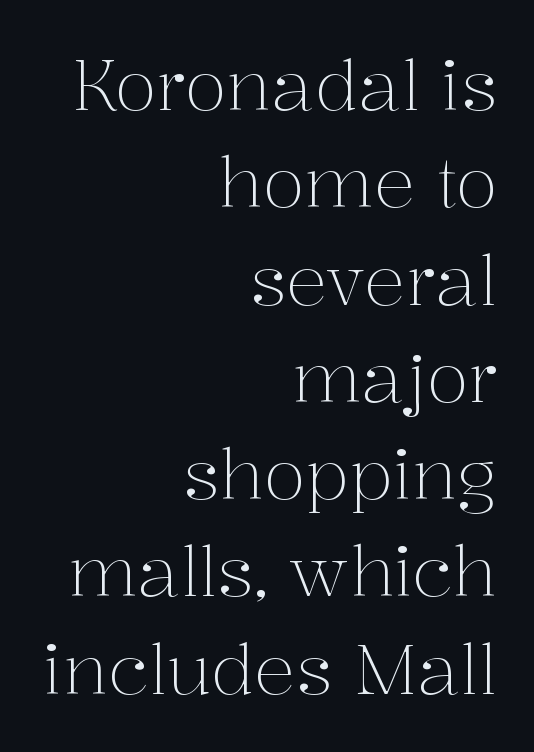
{"serif": "yes", "italic": "no", "bold": "no", "weight": "light", "width": "normal", "stroke_contrast": "medium", "x_height": "medium", "monospaced": "no", "underline": "no", "align": "right", "line_spacing": "normal", "line_spacing_ratio": 1.41, "letter_spacing": "normal", "letter_spacing_em": 0.0, "glyph_px": 69}
